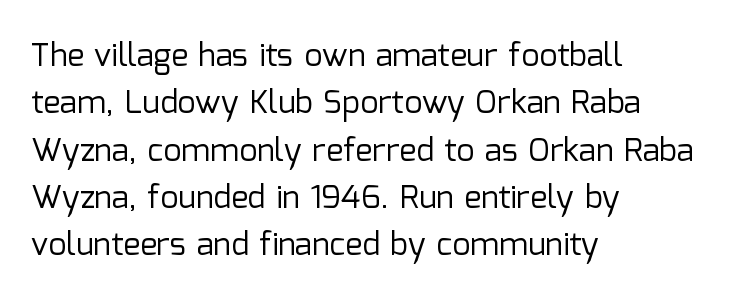
Q: Is the text bold? A: No.
Q: Is the text italic (slanted)? A: No, it is upright.
Q: Is the typeface a serif or a sans-serif typeface? A: Sans-serif.
Q: Is the text underlined? A: No.
Q: How is the paragraph aligned? A: Left-aligned.
Q: Is the spacing between letters normal or unusually wide? A: Normal.
Q: Is the spacing between lines tight, normal or loose? A: Normal.
Q: Width (condensed, normal, or wide)? A: Normal.
Q: Stroke contrast? A: Low.
Q: x-height? A: Medium.
Q: Monospaced? A: No.
